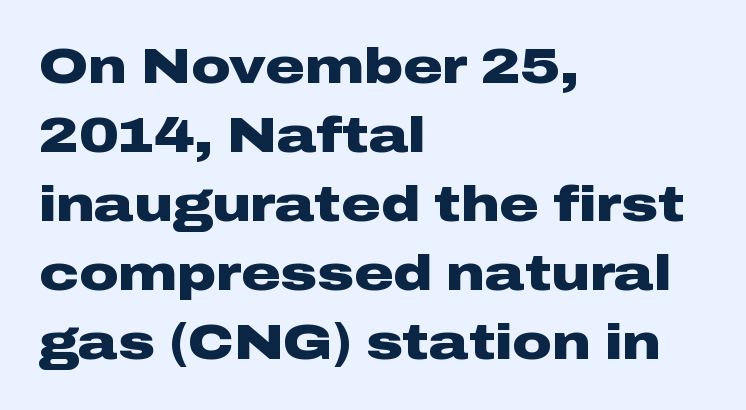
{"serif": "no", "italic": "no", "bold": "yes", "weight": "heavy", "width": "wide", "stroke_contrast": "low", "x_height": "medium", "monospaced": "no", "underline": "no", "align": "left", "line_spacing": "normal", "line_spacing_ratio": 1.41, "letter_spacing": "normal", "letter_spacing_em": 0.0, "glyph_px": 49}
